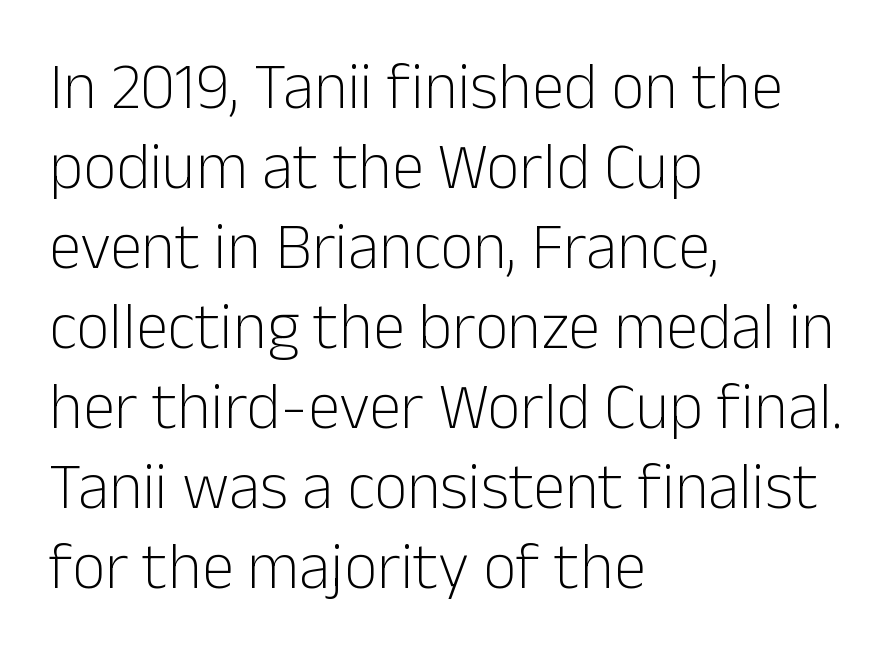
The gaps between neighbouring characters are ordinary and unremarkable. Letterform terminals end flat and unadorned throughout the passage. Varying glyph widths throughout — classic text-font behaviour. The characters are drawn with everyday or finer stroke widths.
